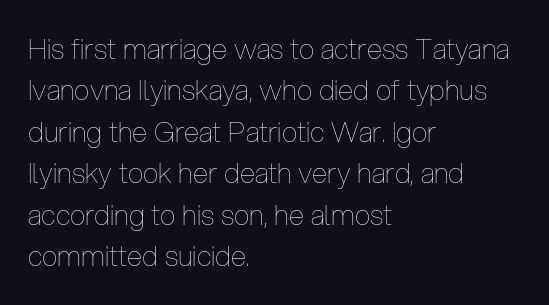
Q: Is the text bold? A: No.
Q: Is the text italic (slanted)? A: No, it is upright.
Q: Is the text underlined? A: No.
Q: How is the paragraph aligned? A: Left-aligned.
Q: Is the spacing between letters normal or unusually wide? A: Normal.
Q: Is the spacing between lines tight, normal or loose? A: Normal.
Q: Width (condensed, normal, or wide)? A: Condensed.
Q: Stroke contrast? A: Low.
Q: x-height? A: Medium.
Q: Monospaced? A: No.
